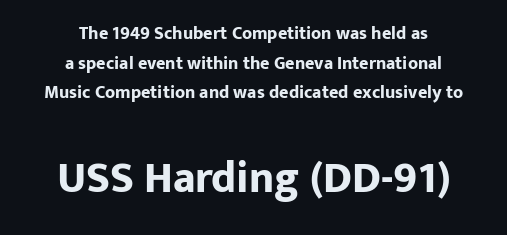
{"serif": "no", "italic": "no", "bold": "yes", "weight": "bold", "width": "normal", "stroke_contrast": "low", "x_height": "medium", "monospaced": "no", "underline": "no", "align": "center", "line_spacing": "normal", "line_spacing_ratio": 1.65, "letter_spacing": "normal", "letter_spacing_em": 0.0, "larger_block": "second", "size_ratio": 2.44, "glyph_px": 44}
